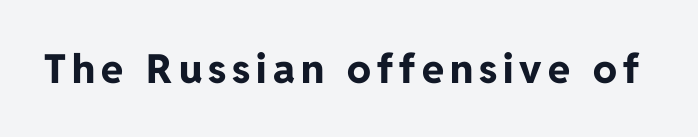
The lettering stays uniformly vertical, giving the passage a roman look. Think of a printed novel: that variable character pitch is what you see here. Chunky letters — that's bold for sure. I'd call this a sans setting — the letters go barefoot. Type without underlining.
